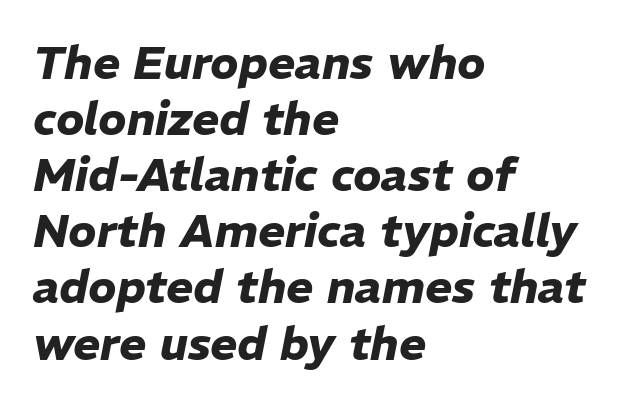
The image shows 46 px heavy type, italic (leaning right); set left-aligned, line spacing 1.22x, normal letter spacing, not underlined; low stroke contrast and a medium x-height.
